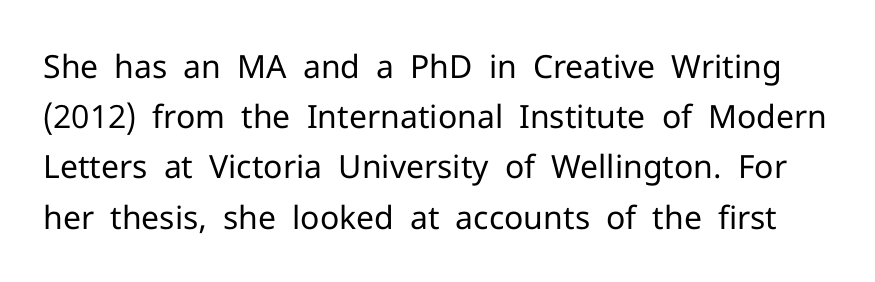
{"serif": "no", "italic": "no", "bold": "no", "weight": "regular", "width": "normal", "stroke_contrast": "low", "x_height": "medium", "monospaced": "no", "underline": "no", "line_spacing": "normal", "line_spacing_ratio": 1.57, "letter_spacing": "normal", "letter_spacing_em": 0.0, "glyph_px": 32}
